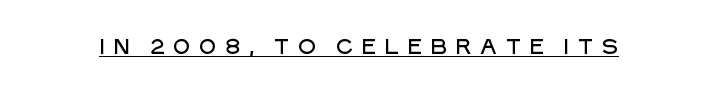
{"italic": "no", "underline": "yes", "letter_spacing": "wide", "letter_spacing_em": 0.33, "glyph_px": 21}
